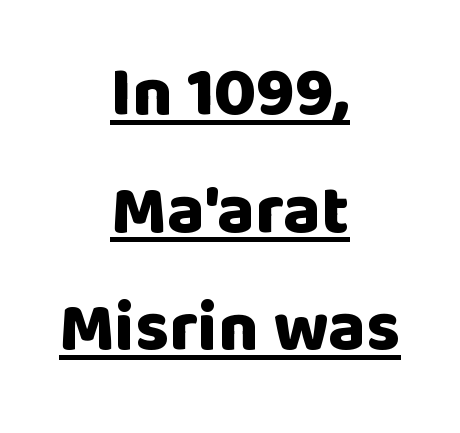
{"serif": "no", "italic": "no", "bold": "yes", "weight": "heavy", "width": "normal", "stroke_contrast": "low", "x_height": "large", "monospaced": "no", "underline": "yes", "align": "center", "line_spacing": "normal", "line_spacing_ratio": 1.68, "letter_spacing": "normal", "letter_spacing_em": 0.0, "glyph_px": 70}
